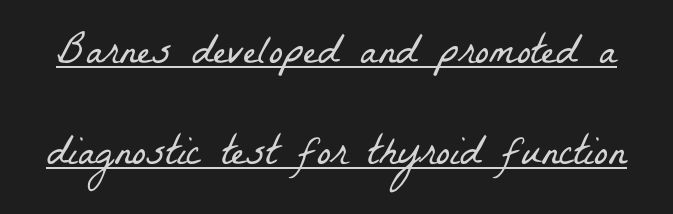
{"serif": "yes", "bold": "no", "weight": "light", "width": "condensed", "stroke_contrast": "low", "x_height": "medium", "monospaced": "no", "underline": "yes", "line_spacing": "loose", "line_spacing_ratio": 2.4, "letter_spacing": "normal", "letter_spacing_em": 0.0, "glyph_px": 42}
